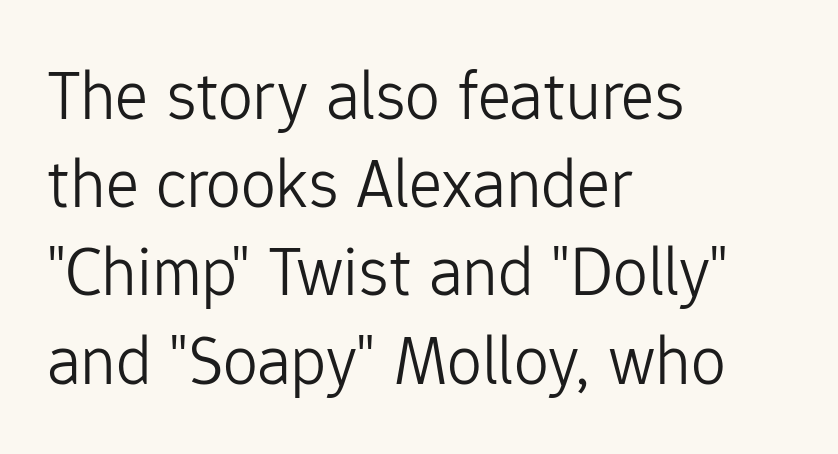
The passage shown is typeset with a sans-serif family. These lines are rendered in a variable-pitch font. Check under the words: just untouched page. These lines keep a tight, regular rhythm from letter to letter. Successive baselines arrive at the customary interval. This is not heavy type; no bold has been used.
